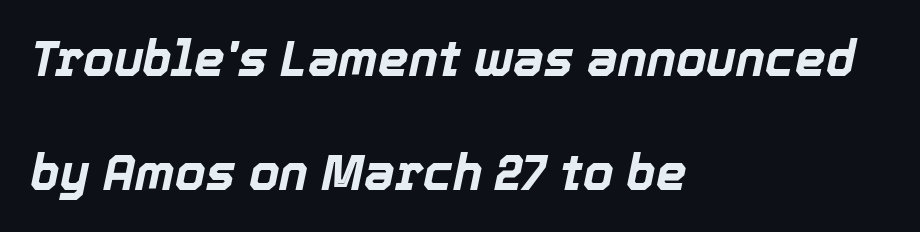
Is the type slanted? Yes — the strokes lean at a clear angle. There is no visible air inserted between adjacent glyphs. Decoration check: the copy has no underline. The face used here is proportionally spaced, like ordinary book or web type. Every row of glyphs begins at an identical x-position on the left. These words are printed bold, with thick strokes throughout.
